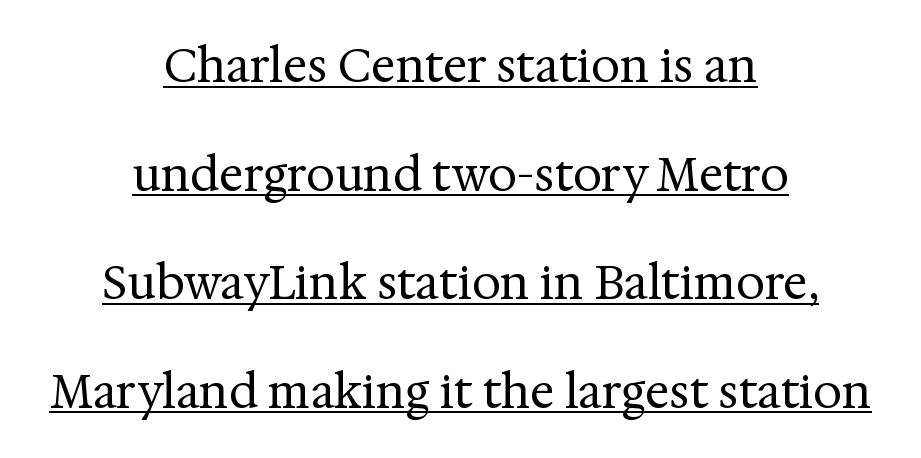
{"serif": "yes", "italic": "no", "bold": "no", "weight": "regular", "width": "normal", "stroke_contrast": "medium", "x_height": "medium", "monospaced": "no", "underline": "yes", "align": "center", "line_spacing": "loose", "line_spacing_ratio": 2.36, "letter_spacing": "normal", "letter_spacing_em": 0.0, "glyph_px": 46}
